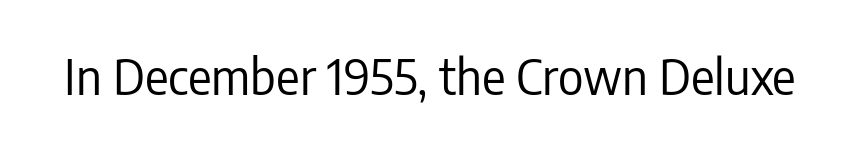
Typographically, this falls in the sans-serif category. Posture: vertical. You could not count columns in this text — the font is proportionally spaced. This rendering features lettering with no underline. The cut favours lightness, reaching ordinary text weight at its darkest. Standard letterfit; no display-style spreading of the glyphs.
